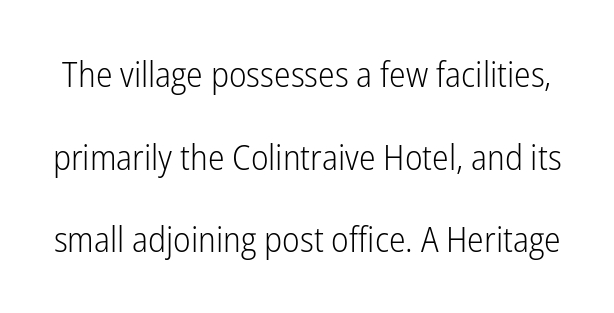
Looks like regular typesetting: each glyph gets only the width it needs. Weight: in the light-to-regular range. A typesetter would label this face a sans. The letters sit at their default tracking, neither squeezed nor spread. Any mark beneath the type? The region is blank. The lettering holds an erect, upright posture throughout.
